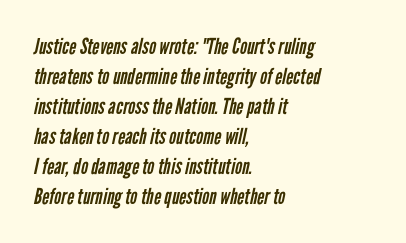
Observe the ordinary spacing: letters are neighbours, not strangers. Reading down the block, your eye returns to a fixed left position each line. Summary of weight: not heavy and not bold. Clear beneath every line of the passage. A normal amount of white space separates one row of letters from the next.
